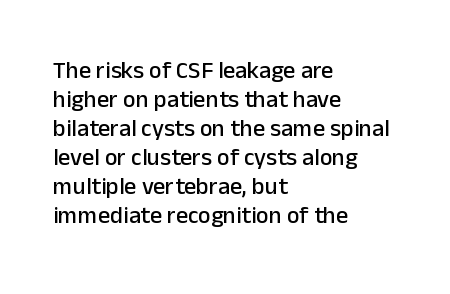
Q: Is the text italic (slanted)? A: No, it is upright.
Q: Is the text underlined? A: No.
Q: How is the paragraph aligned? A: Left-aligned.
Q: Is the spacing between letters normal or unusually wide? A: Normal.
